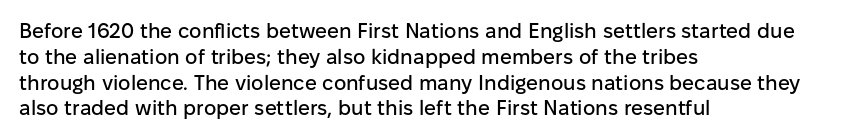
Q: Is the text italic (slanted)? A: No, it is upright.
Q: Is the text underlined? A: No.
Q: How is the paragraph aligned? A: Left-aligned.
Q: Is the spacing between letters normal or unusually wide? A: Normal.
